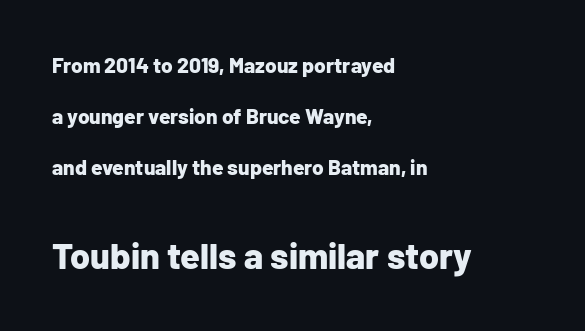
{"serif": "no", "italic": "no", "bold": "yes", "weight": "bold", "width": "normal", "stroke_contrast": "low", "x_height": "medium", "monospaced": "no", "underline": "no", "align": "left", "line_spacing": "loose", "line_spacing_ratio": 2.42, "letter_spacing": "normal", "letter_spacing_em": 0.0, "larger_block": "second", "size_ratio": 1.71, "glyph_px": 36}
